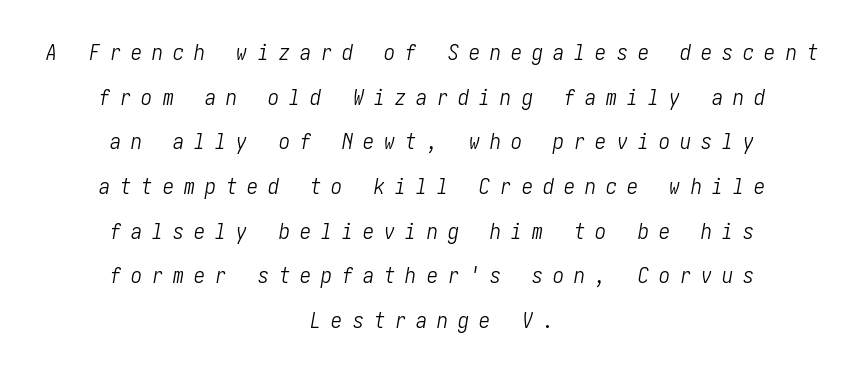
Vertical stems look standard width or narrower in stroke. Has an underline been added? It has not. Leading is clearly above the norm, producing a sparse column. This rendering uses center alignment, leaving both contours irregular but symmetric.
